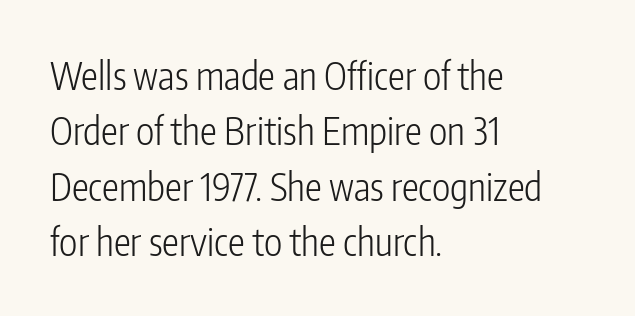
The image shows 38 px light, condensed sans-serif type, upright; set left-aligned, normal line spacing (1.46x), normal letter spacing, not underlined; low stroke contrast and a medium x-height.
